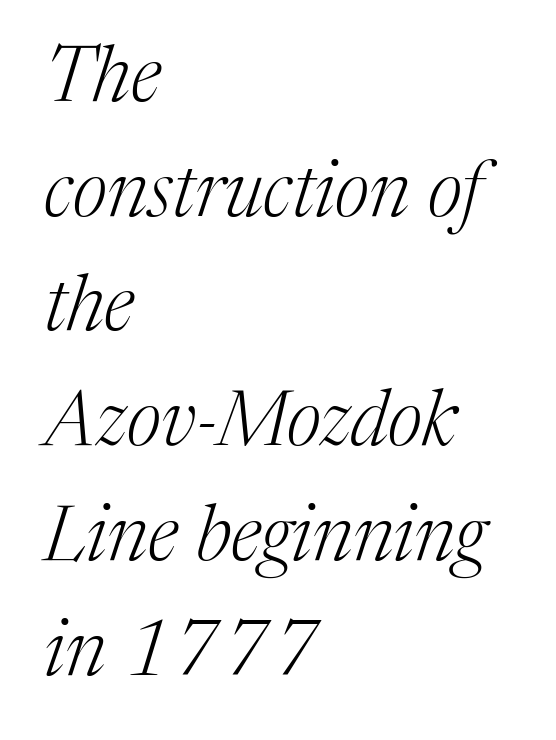
The image shows 77 px light serif type, italic (leaning right); set left-aligned, normal line spacing (1.49x), normal letter spacing, not underlined; medium stroke contrast and a medium x-height.
